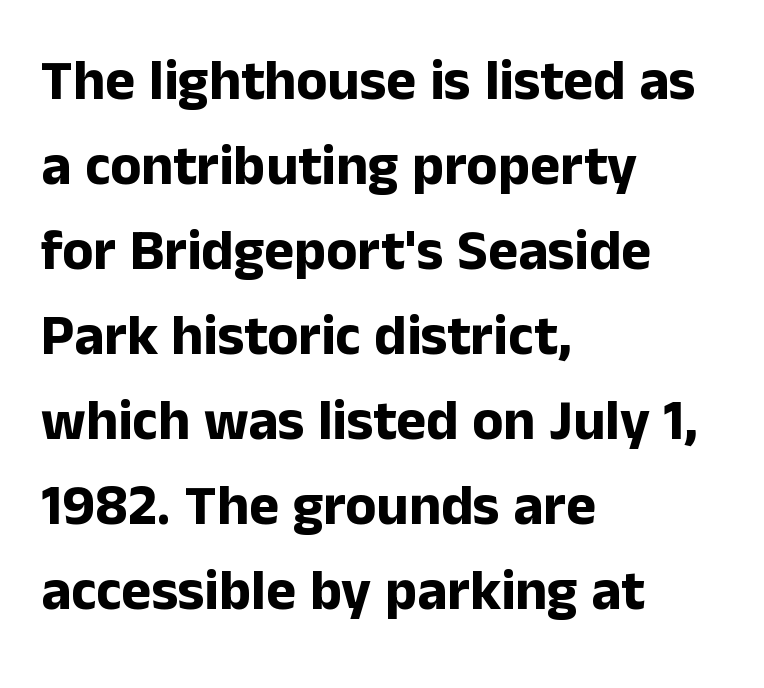
Words appear dense and cohesive because spacing is normal. In terms of weight, the rendering is a true, heavy bold. These lines are rendered in a variable-pitch font. Are there feet on the stems? There aren't — it's a sans. Left-aligned paragraph, ragged on the right.
